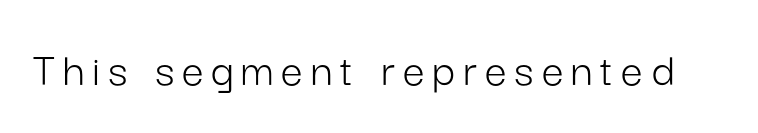
{"serif": "no", "italic": "no", "bold": "no", "weight": "light", "width": "normal", "stroke_contrast": "low", "x_height": "medium", "monospaced": "no", "underline": "no", "glyph_px": 49}
